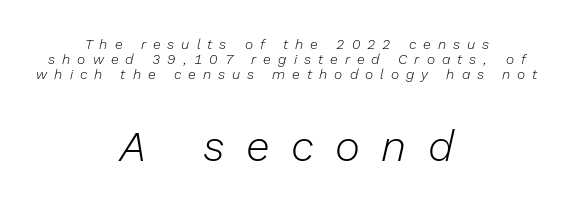
Q: Is the text bold? A: No.
Q: Is the text italic (slanted)? A: Yes, it leans right by about 13 degrees.
Q: Is the text underlined? A: No.
Q: How is the paragraph aligned? A: Centered.
Q: Is the spacing between letters normal or unusually wide? A: Unusually wide.
Q: Is the spacing between lines tight, normal or loose? A: Tight.
Q: Which block of text is set in a larger size, the first (top) or the second (bottom)? A: The second (bottom) one.
Q: Width (condensed, normal, or wide)? A: Normal.
Q: Stroke contrast? A: Low.
Q: x-height? A: Medium.
Q: Monospaced? A: No.
